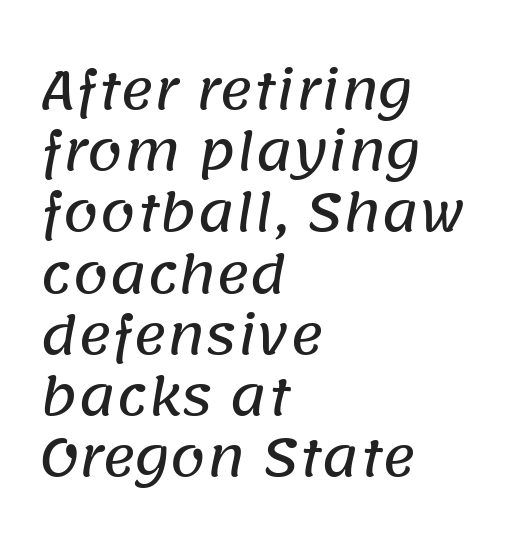
Q: Is the typeface a serif or a sans-serif typeface? A: Sans-serif.
Q: Is the text underlined? A: No.
Q: How is the paragraph aligned? A: Left-aligned.
Q: Is the spacing between letters normal or unusually wide? A: Normal.
Q: Width (condensed, normal, or wide)? A: Normal.
Q: Stroke contrast? A: Low.
Q: x-height? A: Large.
Q: Monospaced? A: No.
